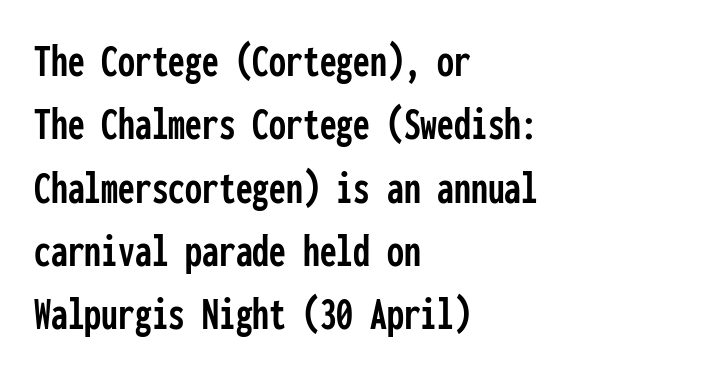
Characters remain perfectly vertical along every line. Interline gaps are of average width in this sample. Caption: multi-line text, flush left, ragged right. I'd call this a sans setting — the letters go barefoot.
